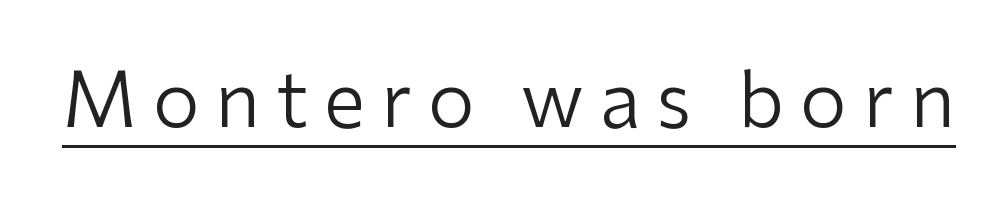
The image shows 75 px regular-weight sans-serif type, upright; set unusually wide letter spacing (+0.21 em), underlined; low stroke contrast and a medium x-height.
